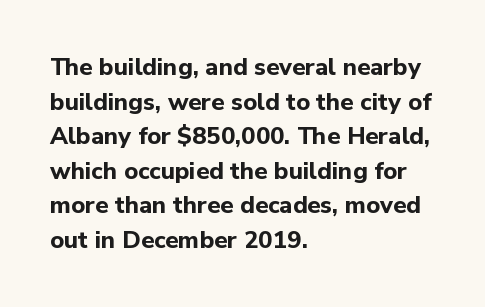
The image shows 24 px bold type, upright; set left-aligned, normal line spacing (1.44x), normal letter spacing, not underlined.
